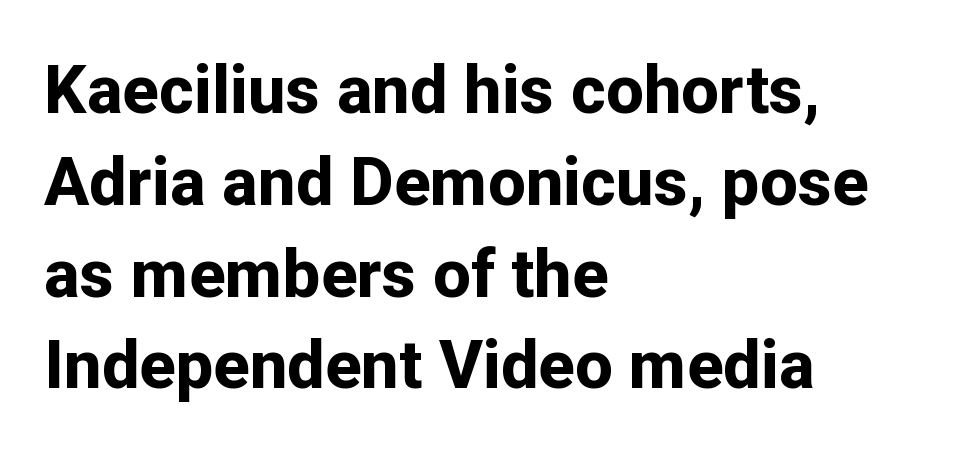
Q: Is the text bold? A: Yes.
Q: Is the text italic (slanted)? A: No, it is upright.
Q: Is the typeface a serif or a sans-serif typeface? A: Sans-serif.
Q: Is the text underlined? A: No.
Q: How is the paragraph aligned? A: Left-aligned.
Q: Is the spacing between letters normal or unusually wide? A: Normal.
Q: Is the spacing between lines tight, normal or loose? A: Normal.
Q: Width (condensed, normal, or wide)? A: Normal.
Q: Stroke contrast? A: Low.
Q: x-height? A: Medium.
Q: Monospaced? A: No.
